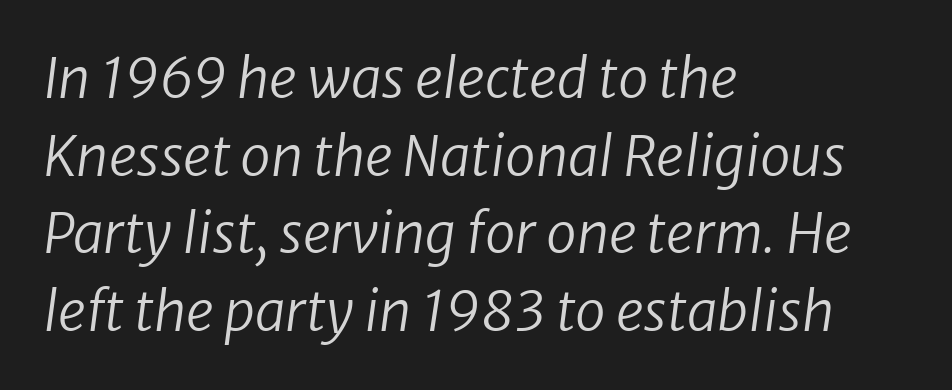
Q: Is the text bold? A: No.
Q: Is the text italic (slanted)? A: Yes, it leans right by about 8 degrees.
Q: Is the text underlined? A: No.
Q: How is the paragraph aligned? A: Left-aligned.
Q: Is the spacing between letters normal or unusually wide? A: Normal.
Q: Is the spacing between lines tight, normal or loose? A: Normal.
Q: Width (condensed, normal, or wide)? A: Normal.
Q: Stroke contrast? A: Low.
Q: x-height? A: Medium.
Q: Monospaced? A: No.
